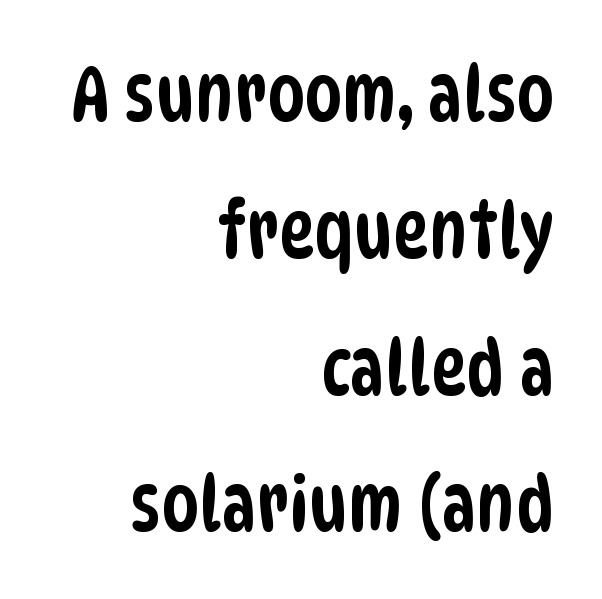
The image shows 76 px condensed sans-serif type; set right-aligned, line spacing 1.8x, normal letter spacing, not underlined; low stroke contrast and a large x-height.
